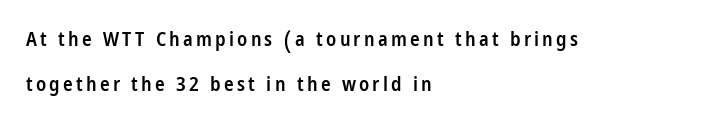
{"italic": "no", "bold": "semi", "underline": "no", "align": "left", "line_spacing": "loose", "line_spacing_ratio": 2.27, "glyph_px": 20}
